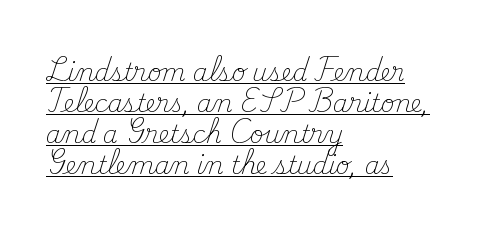
Left-aligned paragraph, ragged on the right. A typesetter would call this leading conventional body-copy spacing. There is no visible air inserted between adjacent glyphs. Stems here are at most as thick as an everyday book face.
